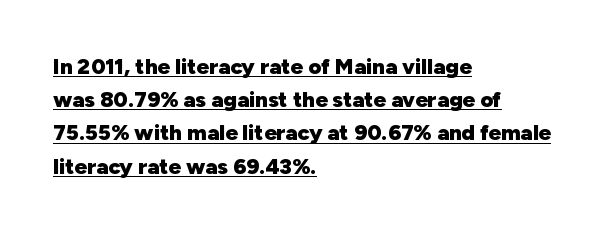
The image shows 22 px bold type, upright; set left-aligned, normal line spacing (1.51x), normal letter spacing, underlined.
